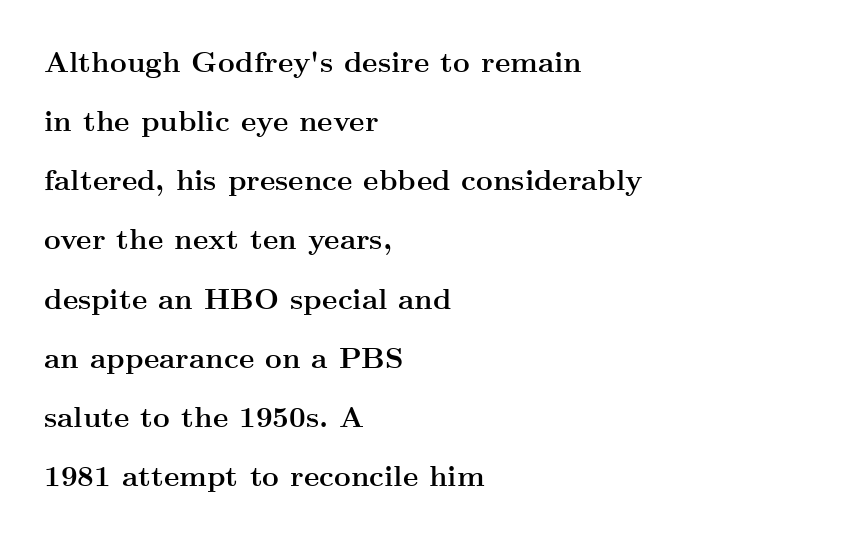
The image shows 29 px semibold, wide serif type, upright; set left-aligned, loose line spacing (2.04x), normal letter spacing, not underlined; medium stroke contrast and a small x-height.
